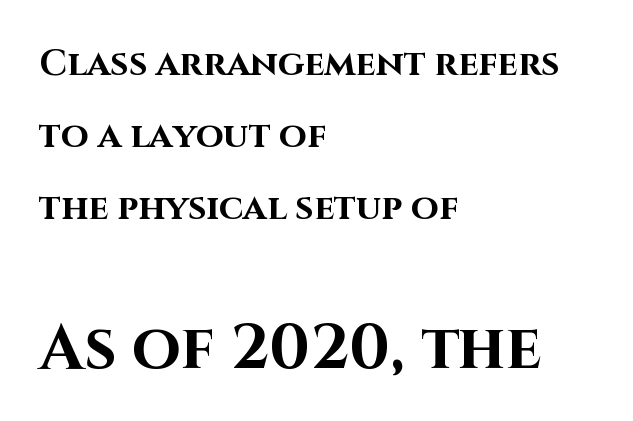
Q: Is the text bold? A: Yes.
Q: Is the text italic (slanted)? A: No, it is upright.
Q: Is the typeface a serif or a sans-serif typeface? A: Sans-serif.
Q: Is the text underlined? A: No.
Q: How is the paragraph aligned? A: Left-aligned.
Q: Is the spacing between letters normal or unusually wide? A: Normal.
Q: Is the spacing between lines tight, normal or loose? A: Loose.
Q: Which block of text is set in a larger size, the first (top) or the second (bottom)? A: The second (bottom) one.
Q: Width (condensed, normal, or wide)? A: Normal.
Q: Stroke contrast? A: High.
Q: x-height? A: Large.
Q: Monospaced? A: No.
